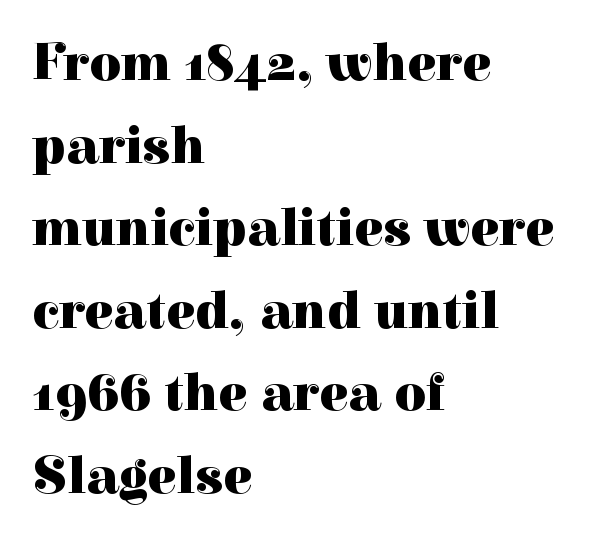
The image shows 54 px heavy serif type, upright; set left-aligned, normal line spacing (1.53x), normal letter spacing, not underlined; high stroke contrast and a medium x-height.
